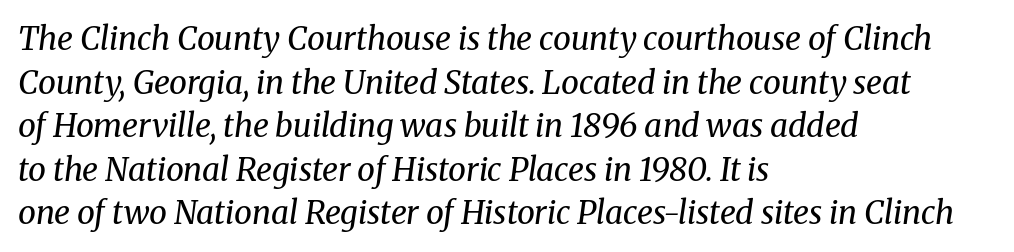
{"serif": "yes", "italic": "yes", "lean": "right", "slant_degrees": 8, "bold": "no", "weight": "regular", "width": "normal", "stroke_contrast": "medium", "x_height": "medium", "monospaced": "no", "underline": "no", "align": "left", "line_spacing": "normal", "line_spacing_ratio": 1.36, "letter_spacing": "normal", "letter_spacing_em": 0.0, "glyph_px": 32}
